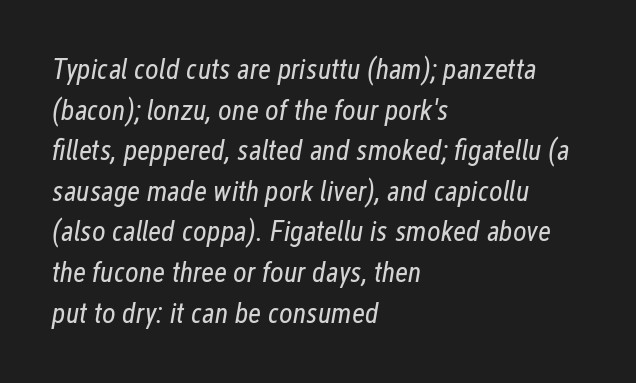
Regarding leading, the lines here are spaced in the standard way. Caption: face not bold, strokes unweighted. You could not count columns in this text — the font is proportionally spaced. Observe the lean: these are italic letterforms.
